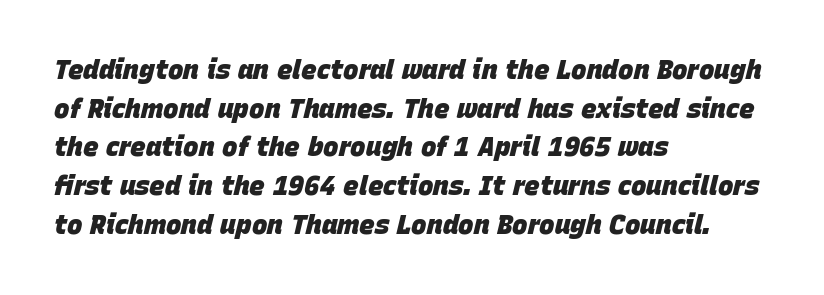
{"italic": "yes", "lean": "right", "slant_degrees": 15, "bold": "yes", "underline": "no", "align": "left", "line_spacing": "normal", "line_spacing_ratio": 1.49, "letter_spacing": "normal", "letter_spacing_em": 0.0, "glyph_px": 26}
